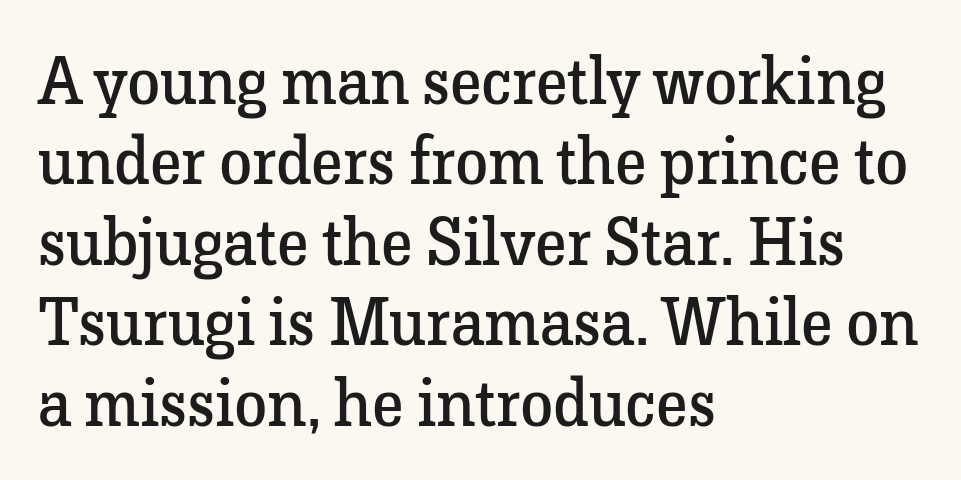
Compared with a centered layout, this one pins lines to the left instead. Heaviness? Minimal to ordinary, like unemphasized prose. Has an underline been added? It has not. The lettering stays uniformly vertical, giving the passage a roman look.
